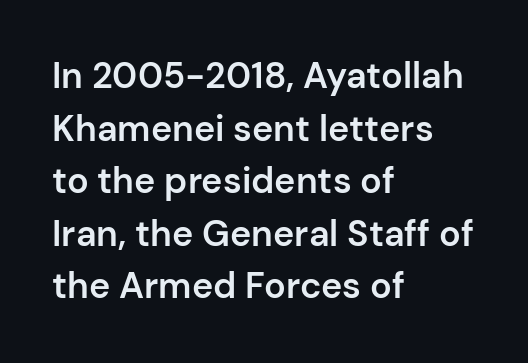
How heavy is the stroke? Medium-heavy — a semibold, shy of bold. Does the leading feel generous? No, just average. In CSS terms this would be text-align: left. The string is rendered with underlining switched off. Each letter keeps its own natural width here, so spacing adapts to shape.
